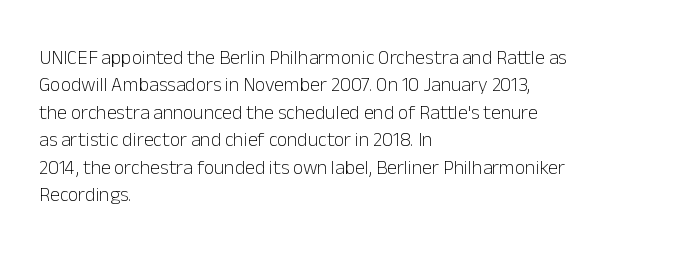
{"italic": "no", "bold": "no", "underline": "no", "align": "left", "line_spacing": "normal", "line_spacing_ratio": 1.37, "letter_spacing": "normal", "letter_spacing_em": 0.0, "glyph_px": 20}
